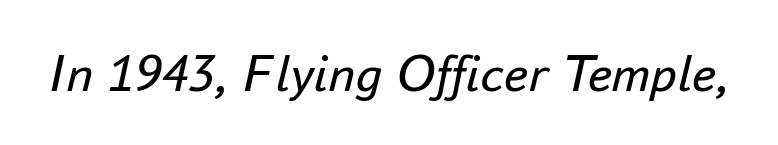
The image shows 54 px regular-weight type, italic (leaning right); set normal letter spacing, not underlined; low stroke contrast and a small x-height.
